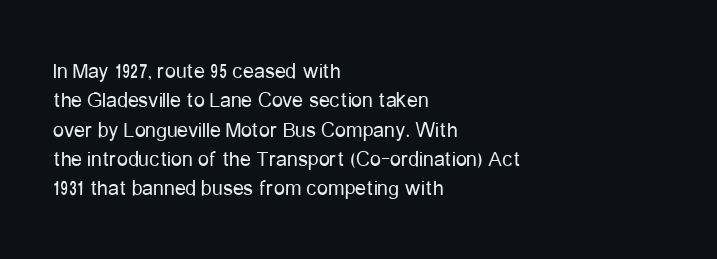
{"italic": "no", "bold": "no", "underline": "no", "align": "left", "line_spacing": "normal", "line_spacing_ratio": 1.33, "letter_spacing": "normal", "letter_spacing_em": 0.0, "glyph_px": 22}
